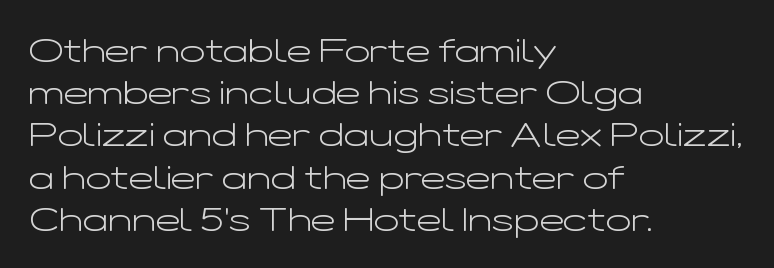
Q: Is the text bold? A: No.
Q: Is the text italic (slanted)? A: No, it is upright.
Q: Is the typeface a serif or a sans-serif typeface? A: Sans-serif.
Q: Is the text underlined? A: No.
Q: How is the paragraph aligned? A: Left-aligned.
Q: Is the spacing between letters normal or unusually wide? A: Normal.
Q: Is the spacing between lines tight, normal or loose? A: Normal.
Q: Width (condensed, normal, or wide)? A: Wide.
Q: Stroke contrast? A: Low.
Q: x-height? A: Medium.
Q: Monospaced? A: No.
